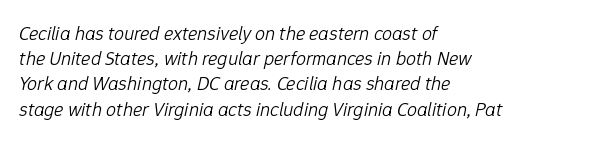
The image shows 20 px text type, italic (leaning right); set left-aligned, normal line spacing (1.26x), normal letter spacing, not underlined.
